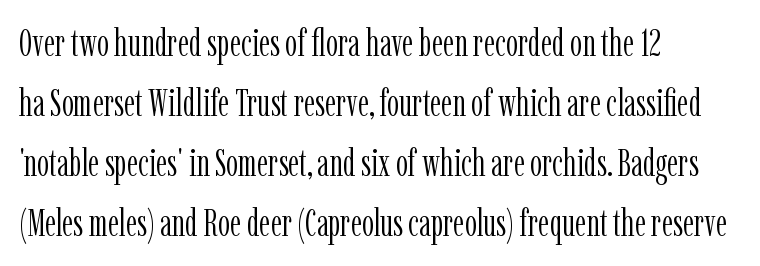
Leftover space on each line is placed entirely after the last word. Spacing verdict: proportional, widths tailored to each character. Normally led — the rows are evenly, conventionally spaced. Font category for this specimen: serif. Characters remain perfectly vertical along every line. The space directly below the letters is spotless.
